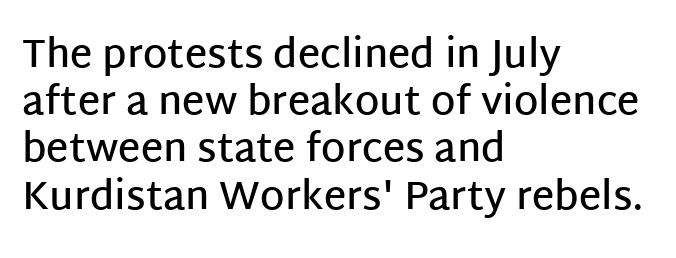
{"serif": "no", "italic": "no", "bold": "semi", "weight": "semibold", "width": "normal", "stroke_contrast": "low", "x_height": "large", "monospaced": "no", "underline": "no", "align": "left", "line_spacing_ratio": 1.21, "letter_spacing": "normal", "letter_spacing_em": 0.0, "glyph_px": 39}
